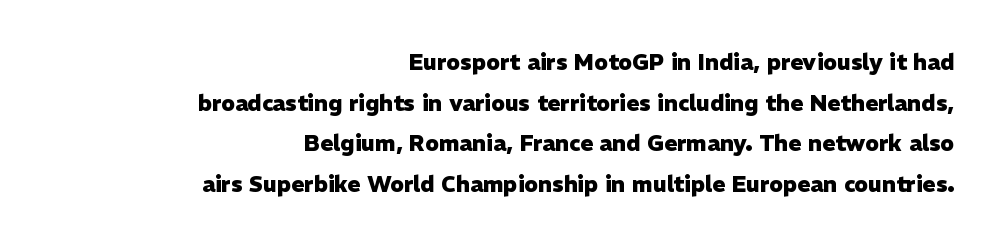
Q: Is the text bold? A: Yes.
Q: Is the text italic (slanted)? A: No, it is upright.
Q: Is the text underlined? A: No.
Q: How is the paragraph aligned? A: Right-aligned.
Q: Is the spacing between letters normal or unusually wide? A: Normal.
